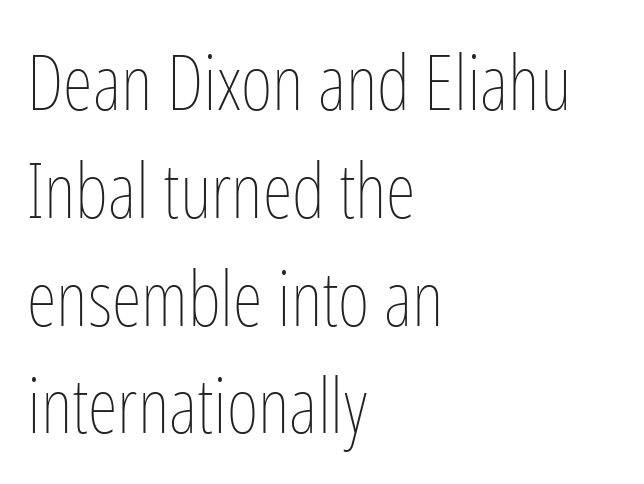
Between one letter and the next there's only the usual sliver of space. Stems and bowls with no extra thickness — not bold. You could not count columns in this text — the font is proportionally spaced. Horizontal bands of white between lines are of average thickness.
